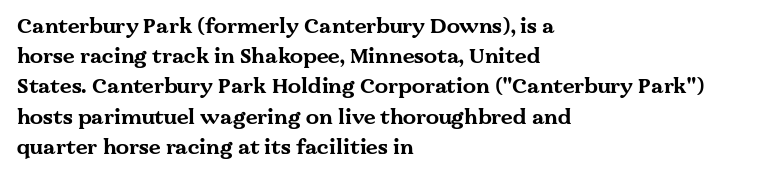
Q: Is the text bold? A: Yes.
Q: Is the text italic (slanted)? A: No, it is upright.
Q: Is the text underlined? A: No.
Q: How is the paragraph aligned? A: Left-aligned.
Q: Is the spacing between letters normal or unusually wide? A: Normal.
Q: Is the spacing between lines tight, normal or loose? A: Normal.
